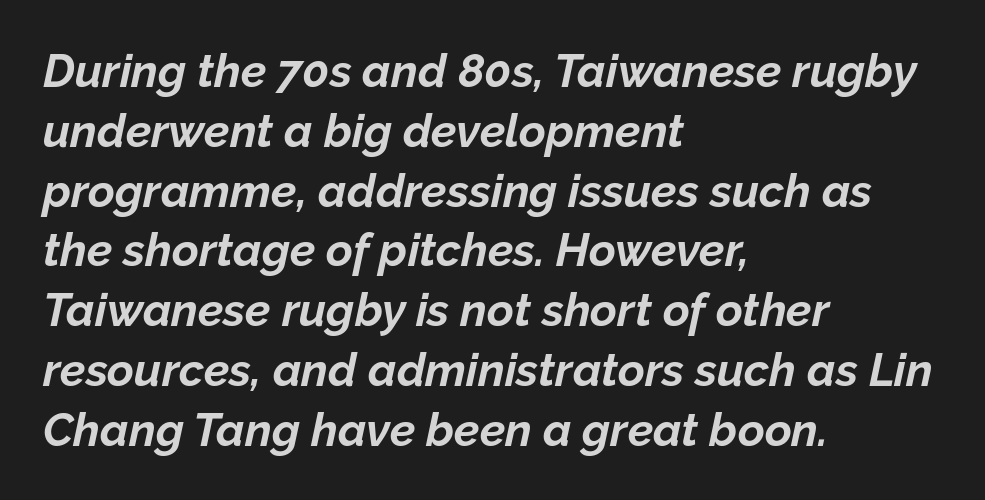
Nobody touched the tracking dial on this one. Typeset ragged right — the left edge is the straight one. Line spacing here is normal. A dark, heavy texture on the line: the type is bold. You can tell it's italic because the verticals aren't actually vertical.
